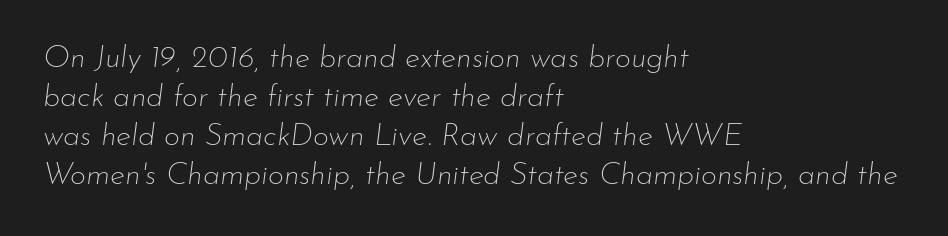
{"italic": "yes", "lean": "right", "slant_degrees": 7, "bold": "no", "weight": "thin", "width": "normal", "stroke_contrast": "low", "x_height": "small", "monospaced": "no", "underline": "no", "align": "left", "line_spacing": "normal", "line_spacing_ratio": 1.26, "letter_spacing": "normal", "letter_spacing_em": 0.0, "glyph_px": 31}
